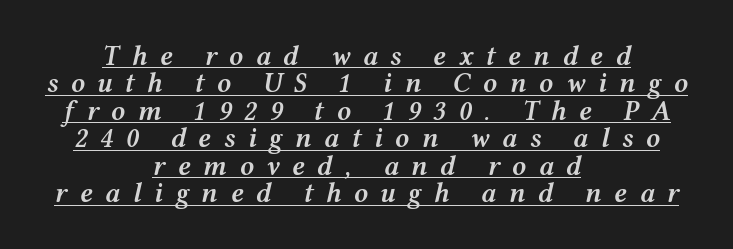
Q: Is the text bold? A: Semi-bold.
Q: Is the text italic (slanted)? A: Yes, it leans right by about 12 degrees.
Q: Is the text underlined? A: Yes.
Q: How is the paragraph aligned? A: Centered.
Q: Is the spacing between letters normal or unusually wide? A: Unusually wide.
Q: Is the spacing between lines tight, normal or loose? A: Tight.
Q: Width (condensed, normal, or wide)? A: Wide.
Q: Stroke contrast? A: Medium.
Q: x-height? A: Medium.
Q: Monospaced? A: No.
